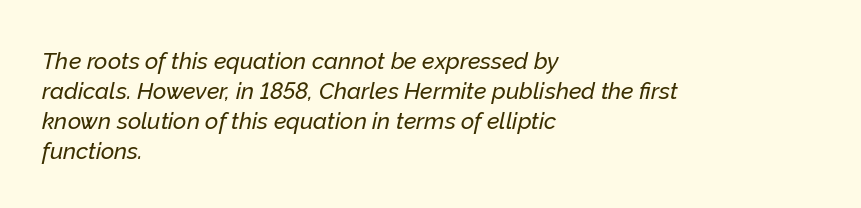
{"italic": "yes", "lean": "right", "slant_degrees": 12, "underline": "no", "align": "left", "line_spacing": "normal", "line_spacing_ratio": 1.31, "letter_spacing": "normal", "letter_spacing_em": 0.0, "glyph_px": 23}
